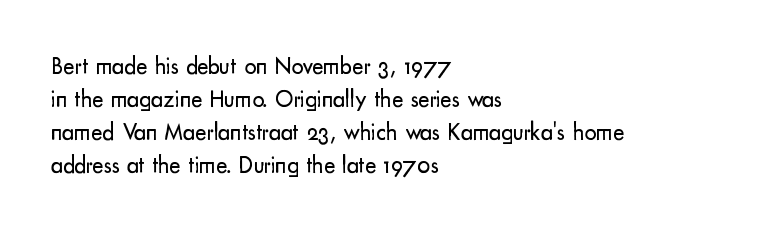
These lines stack with their left ends in a neat column. Letters rest on an invisible, unmarked baseline. The lines sit at an ordinary, default distance from one another. The type sits square on the baseline with zero lean. No letter is thick-stroked: the sample isn't bold. Default kerning and tracking; the words read as compact shapes.
